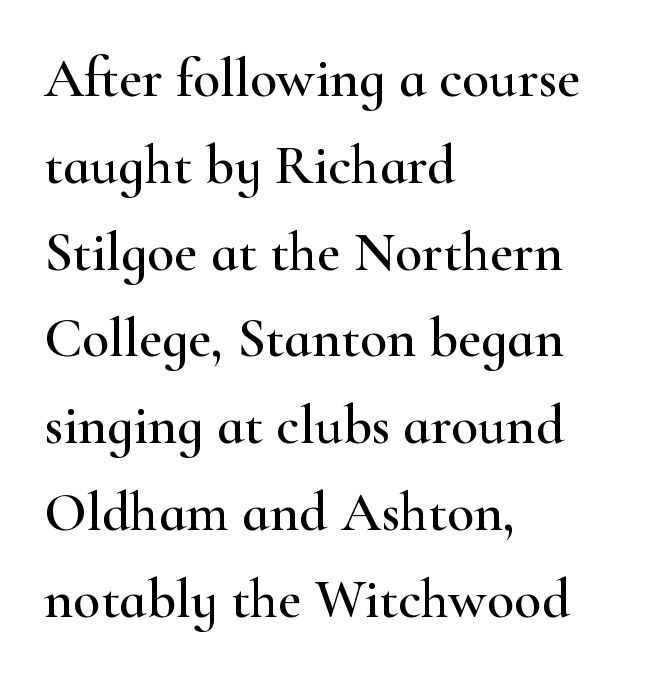
This sample has the flowing, uneven cadence of proportional lettering. Standard letterfit; no display-style spreading of the glyphs. A typesetter would call this leading conventional body-copy spacing. Words float on clear page, feet unadorned. The text block is weighted toward the left margin, trailing off unevenly rightward.
